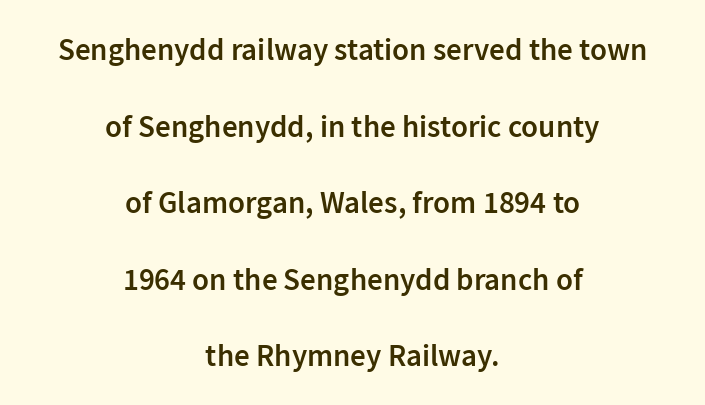
The image shows 31 px semibold sans-serif type, upright; set centered, loose line spacing (2.47x), normal letter spacing, not underlined; low stroke contrast and a medium x-height.
